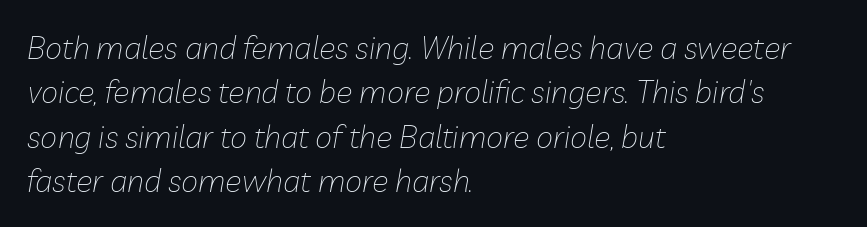
Successive baselines arrive at the customary interval. Italic? Definitely — the glyphs are oblique. The compositor pushed each line to the left boundary. Default kerning and tracking; the words read as compact shapes.
